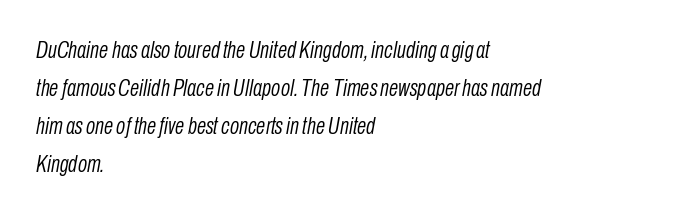
Q: Is the text bold? A: No.
Q: Is the text italic (slanted)? A: Yes, it leans right by about 10 degrees.
Q: Is the text underlined? A: No.
Q: How is the paragraph aligned? A: Left-aligned.
Q: Is the spacing between letters normal or unusually wide? A: Normal.
Q: Is the spacing between lines tight, normal or loose? A: Normal.
